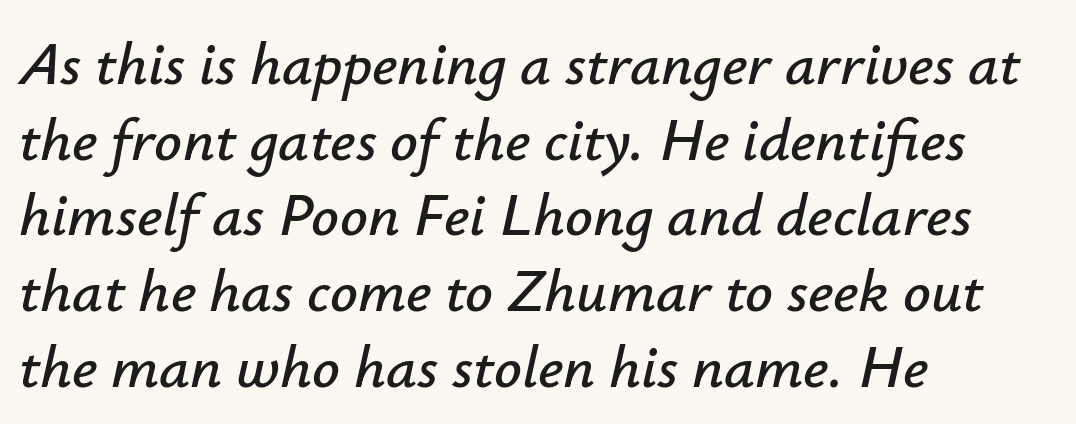
Q: Is the text italic (slanted)? A: Yes, it leans right by about 12 degrees.
Q: Is the text underlined? A: No.
Q: How is the paragraph aligned? A: Left-aligned.
Q: Is the spacing between letters normal or unusually wide? A: Normal.
Q: Width (condensed, normal, or wide)? A: Normal.
Q: Stroke contrast? A: Low.
Q: x-height? A: Small.
Q: Monospaced? A: No.
